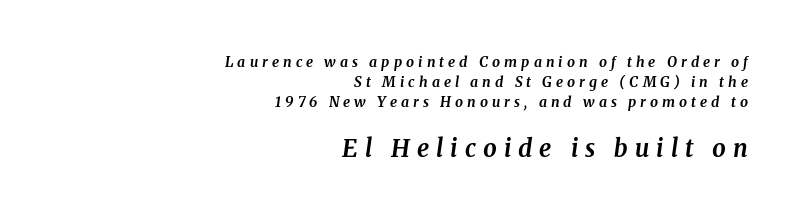
Q: Is the text bold? A: Yes.
Q: Is the text italic (slanted)? A: Yes, it leans right by about 8 degrees.
Q: Is the text underlined? A: No.
Q: How is the paragraph aligned? A: Right-aligned.
Q: Is the spacing between letters normal or unusually wide? A: Unusually wide.
Q: Is the spacing between lines tight, normal or loose? A: Normal.
Q: Which block of text is set in a larger size, the first (top) or the second (bottom)? A: The second (bottom) one.
